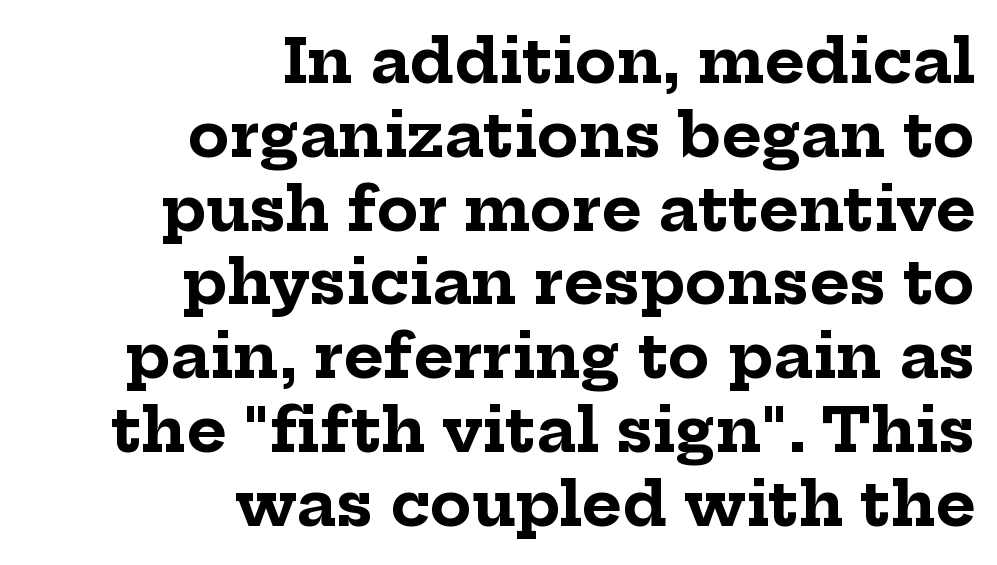
{"serif": "yes", "italic": "no", "bold": "yes", "weight": "bold", "width": "normal", "stroke_contrast": "low", "x_height": "medium", "monospaced": "no", "underline": "no", "align": "right", "line_spacing_ratio": 1.21, "letter_spacing": "normal", "letter_spacing_em": 0.0, "glyph_px": 61}
